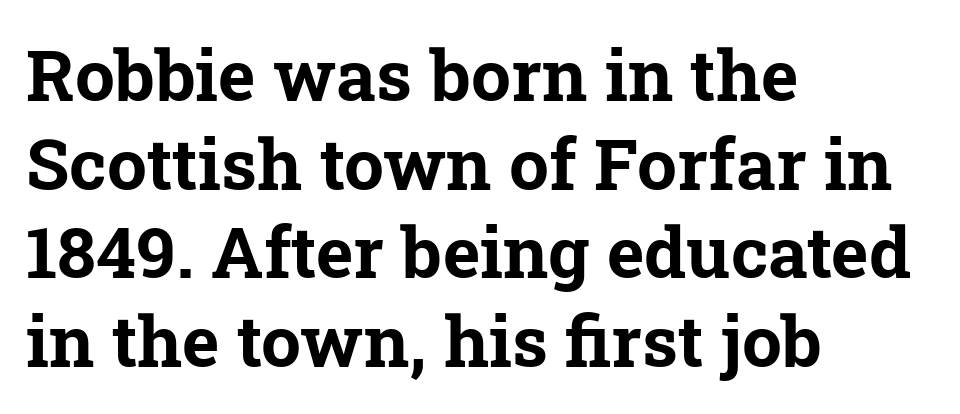
Regarding leading, the lines here are spaced in the standard way. The lines in this sample share a left origin and differ only in where they stop. Students, note that the glyphs here touch the page at normal intervals. What weight is shown? A full bold with thick strokes. The passage shown is typed in a proportional face where columns would drift. Bare-footed words on every line.
